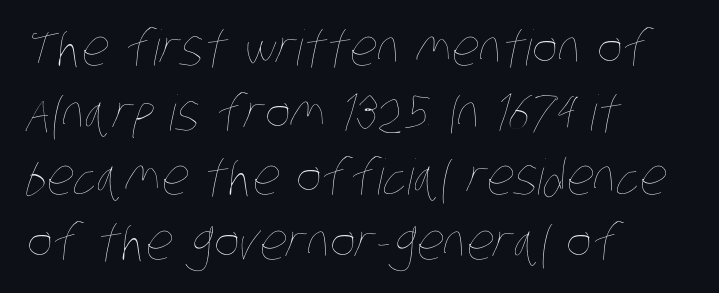
{"bold": "no", "weight": "thin", "width": "condensed", "stroke_contrast": "low", "x_height": "large", "monospaced": "no", "underline": "no", "align": "left", "line_spacing": "normal", "line_spacing_ratio": 1.32, "letter_spacing": "normal", "letter_spacing_em": 0.0, "glyph_px": 49}
